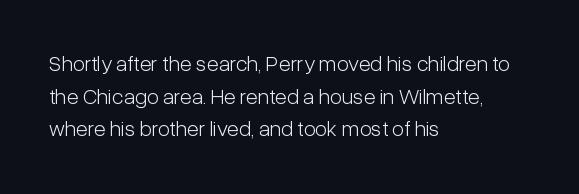
The image shows 22 px text type, upright; set left-aligned, normal line spacing (1.48x), normal letter spacing, not underlined.
